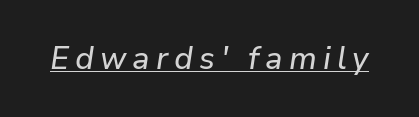
Emphasis is given by a line drawn under the lettering. Quick note: italic. The letters advance in unequal steps, a hallmark of proportional type.
